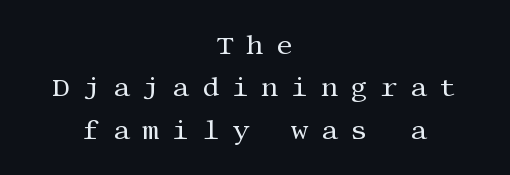
Q: Is the text bold? A: No.
Q: Is the text italic (slanted)? A: No, it is upright.
Q: Is the text underlined? A: No.
Q: How is the paragraph aligned? A: Centered.
Q: Is the spacing between letters normal or unusually wide? A: Unusually wide.
Q: Is the spacing between lines tight, normal or loose? A: Normal.
